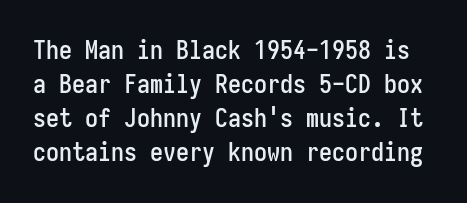
Q: Is the text italic (slanted)? A: No, it is upright.
Q: Is the text underlined? A: No.
Q: Is the spacing between letters normal or unusually wide? A: Normal.
Q: Is the spacing between lines tight, normal or loose? A: Normal.
